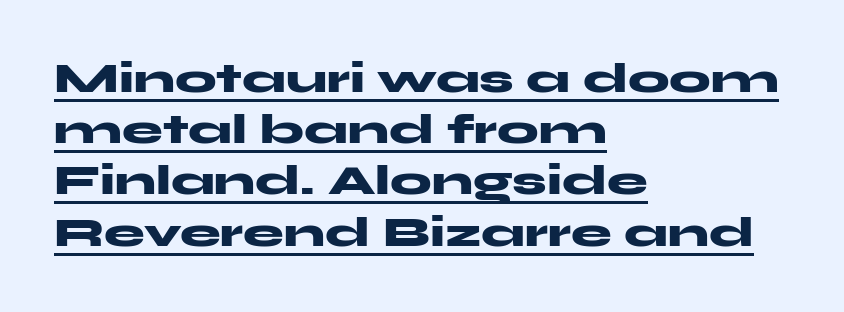
{"serif": "no", "italic": "no", "bold": "yes", "weight": "heavy", "width": "wide", "stroke_contrast": "medium", "x_height": "medium", "monospaced": "no", "underline": "yes", "align": "left", "line_spacing": "normal", "line_spacing_ratio": 1.25, "letter_spacing": "normal", "letter_spacing_em": 0.0, "glyph_px": 41}
